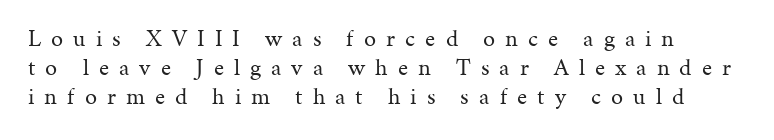
The image shows 24 px text type, upright; set left-aligned, line spacing 1.21x, unusually wide letter spacing (+0.42 em), not underlined.
